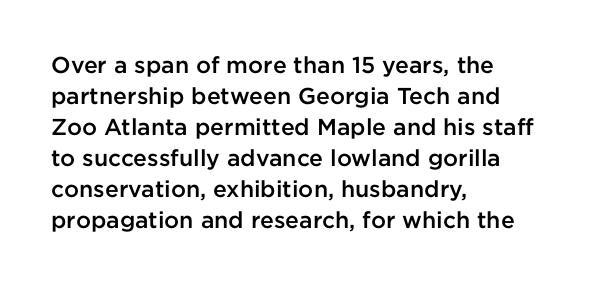
{"italic": "no", "bold": "semi", "underline": "no", "align": "left", "line_spacing": "normal", "line_spacing_ratio": 1.35, "letter_spacing": "normal", "letter_spacing_em": 0.0, "glyph_px": 23}
